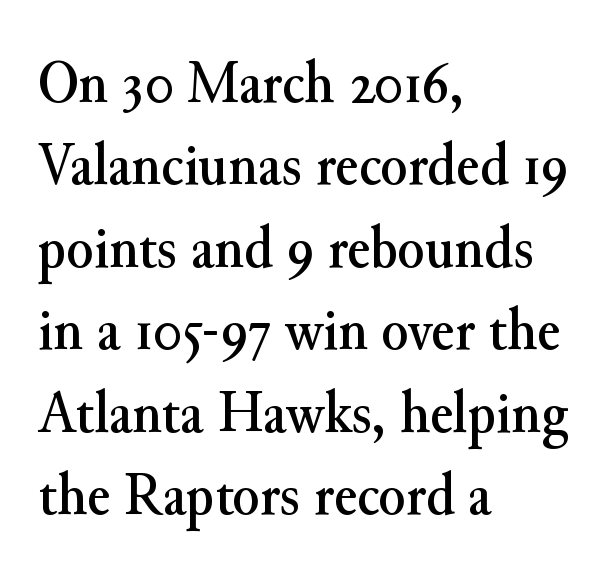
The image shows 62 px serif type, upright; set left-aligned, normal line spacing (1.33x), normal letter spacing, not underlined; medium stroke contrast and a small x-height.
